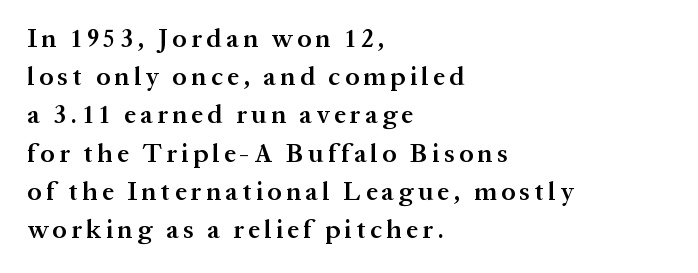
The image shows 26 px text type, upright; set left-aligned, normal line spacing (1.47x), not underlined.
